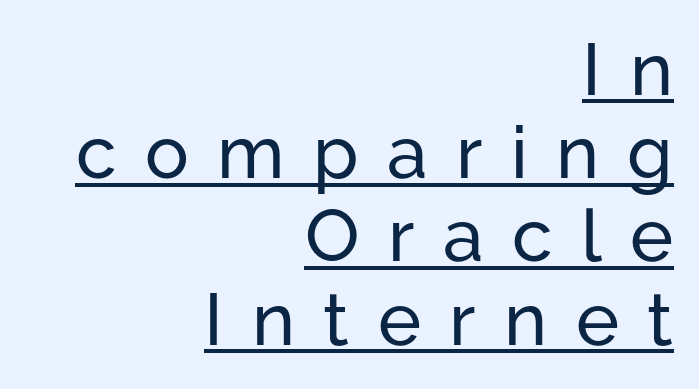
Q: Is the text italic (slanted)? A: No, it is upright.
Q: Is the typeface a serif or a sans-serif typeface? A: Sans-serif.
Q: Is the text underlined? A: Yes.
Q: How is the paragraph aligned? A: Right-aligned.
Q: Is the spacing between letters normal or unusually wide? A: Unusually wide.
Q: Is the spacing between lines tight, normal or loose? A: Tight.
Q: Width (condensed, normal, or wide)? A: Normal.
Q: Stroke contrast? A: Low.
Q: x-height? A: Medium.
Q: Monospaced? A: No.
